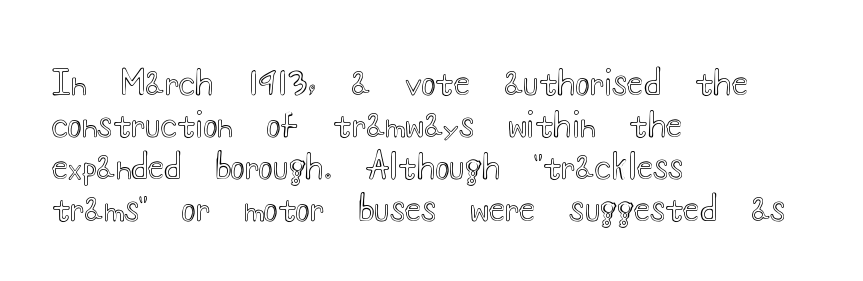
Casual observation: everything's shoved over to the left. Underlining? Definitely not there. Words appear dense and cohesive because spacing is normal. The letters stand upright; this is a roman face. These lines are rendered in a variable-pitch font.
